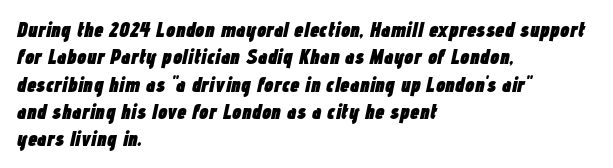
The image shows 21 px bold type, italic (leaning right); set left-aligned, normal line spacing (1.3x), normal letter spacing, not underlined.
